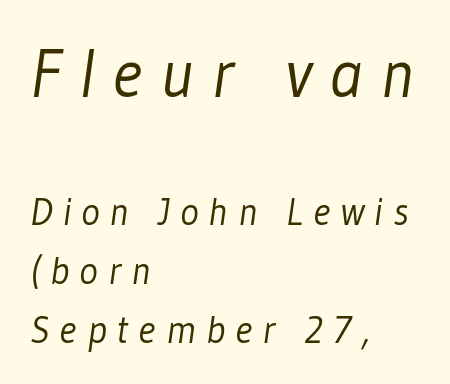
Observe the wide spacing: letters keep a clear distance from each other. If you drew a ruler down the left edge, every line would touch it. This block has exactly the height ordinary leading produces. The designer gave the opening block more size than the closing block.
